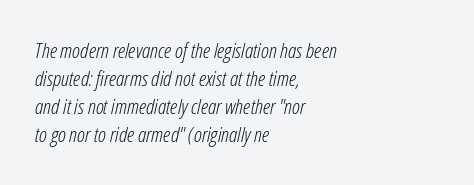
Q: Is the text bold? A: No.
Q: Is the text italic (slanted)? A: Yes, it leans right by about 12 degrees.
Q: Is the text underlined? A: No.
Q: How is the paragraph aligned? A: Left-aligned.
Q: Is the spacing between letters normal or unusually wide? A: Normal.
Q: Is the spacing between lines tight, normal or loose? A: Normal.
